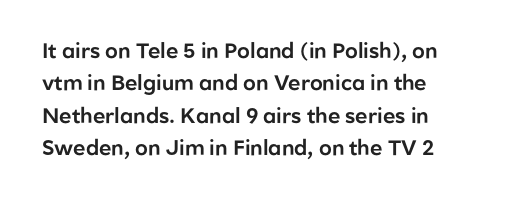
Glyph-to-glyph distance matches everyday printed text. Upright lettering throughout. Notice how descenders clear the ascenders below comfortably — that's standard leading. The strip under each line holds only bare page. Layout note: lines flush left.
